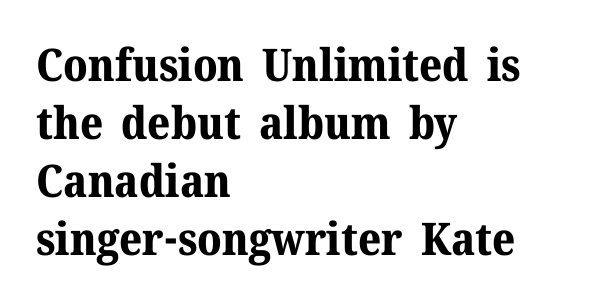
{"serif": "yes", "italic": "no", "bold": "yes", "weight": "bold", "width": "normal", "stroke_contrast": "medium", "x_height": "medium", "monospaced": "no", "underline": "no", "align": "left", "line_spacing": "normal", "line_spacing_ratio": 1.29, "letter_spacing": "normal", "letter_spacing_em": 0.0, "glyph_px": 45}
